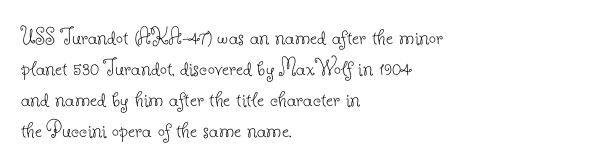
Q: Is the text bold? A: No.
Q: Is the text italic (slanted)? A: No, it is upright.
Q: Is the text underlined? A: No.
Q: How is the paragraph aligned? A: Left-aligned.
Q: Is the spacing between letters normal or unusually wide? A: Normal.
